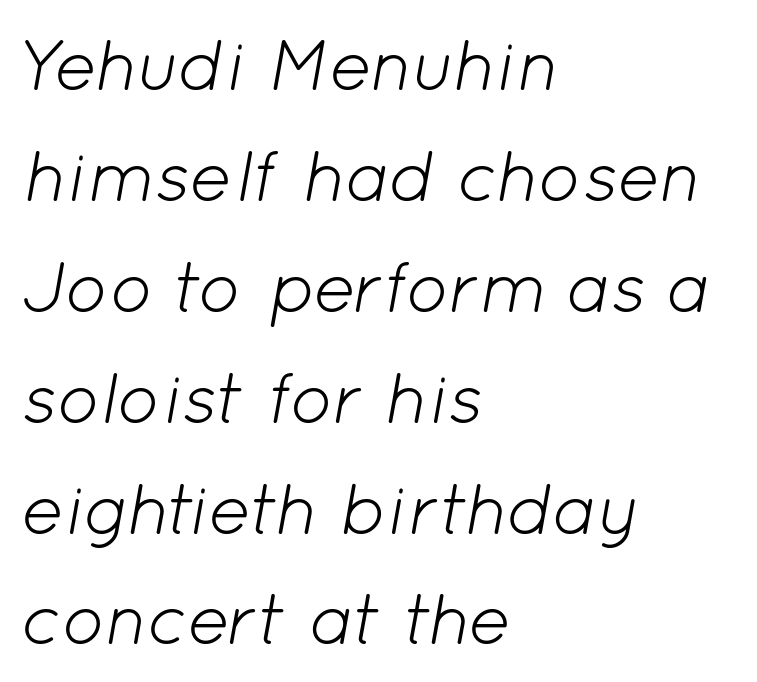
The image shows 72 px light type, italic (leaning right); set left-aligned, normal line spacing (1.54x), normal letter spacing, not underlined; low stroke contrast and a medium x-height.
